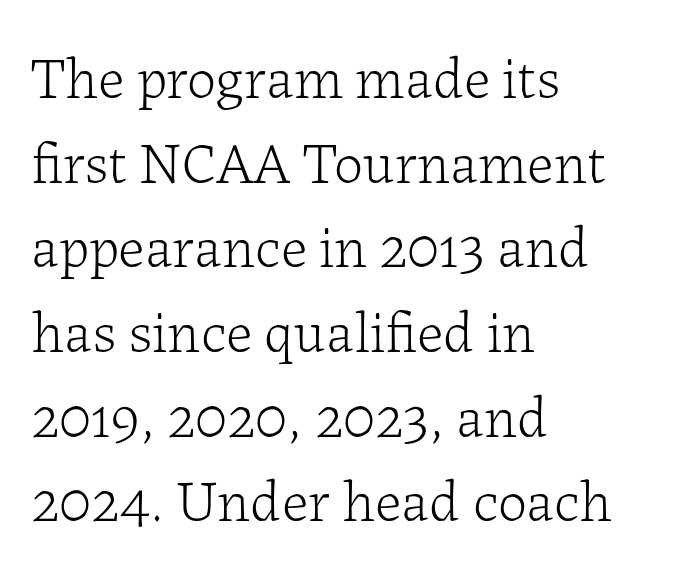
Q: Is the text bold? A: No.
Q: Is the text italic (slanted)? A: No, it is upright.
Q: Is the typeface a serif or a sans-serif typeface? A: Serif.
Q: Is the text underlined? A: No.
Q: How is the paragraph aligned? A: Left-aligned.
Q: Is the spacing between letters normal or unusually wide? A: Normal.
Q: Is the spacing between lines tight, normal or loose? A: Normal.
Q: Width (condensed, normal, or wide)? A: Normal.
Q: Stroke contrast? A: Low.
Q: x-height? A: Medium.
Q: Monospaced? A: No.
